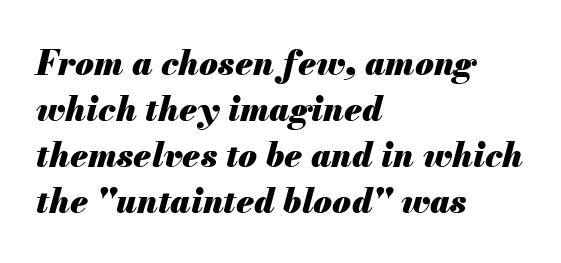
The image shows 34 px heavy type, italic (leaning right); set left-aligned, normal line spacing (1.35x), normal letter spacing, not underlined; medium stroke contrast and a small x-height.
